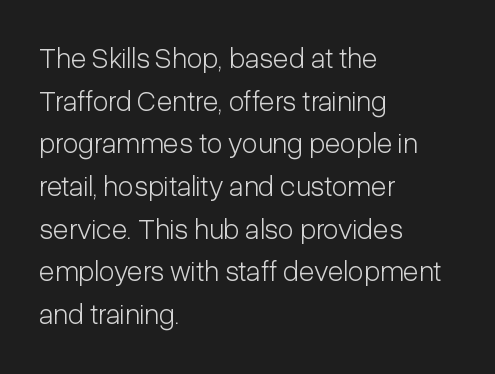
The image shows 29 px light, condensed sans-serif type, upright; set left-aligned, normal line spacing (1.47x), normal letter spacing, not underlined; low stroke contrast and a medium x-height.
